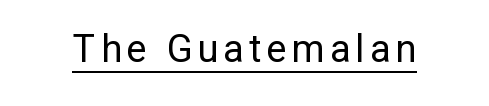
Q: Is the text bold? A: No.
Q: Is the text italic (slanted)? A: No, it is upright.
Q: Is the typeface a serif or a sans-serif typeface? A: Sans-serif.
Q: Is the text underlined? A: Yes.
Q: Width (condensed, normal, or wide)? A: Normal.
Q: Stroke contrast? A: Low.
Q: x-height? A: Medium.
Q: Monospaced? A: No.
